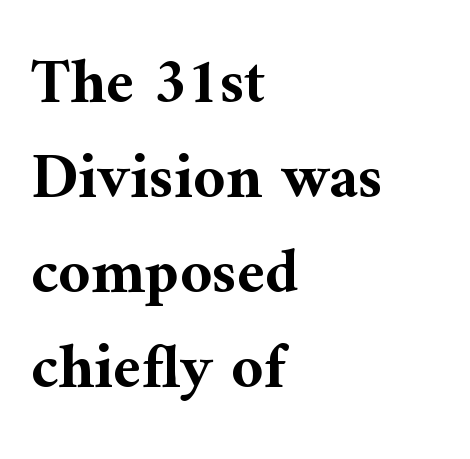
Heavy, bold letterforms. Do the letters lean? They stand straight. Horizontal bands of white between lines are of average thickness. Short note: letters normally spaced. Serifs: yes, visible at the terminals of the letterforms.
